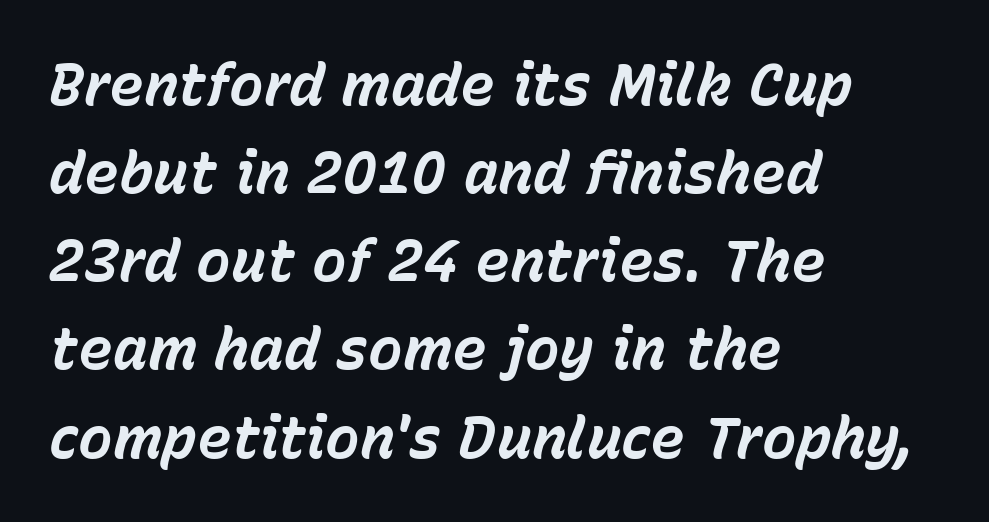
Q: Is the text bold? A: Yes.
Q: Is the text italic (slanted)? A: Yes, it leans right by about 15 degrees.
Q: Is the text underlined? A: No.
Q: How is the paragraph aligned? A: Left-aligned.
Q: Is the spacing between letters normal or unusually wide? A: Normal.
Q: Is the spacing between lines tight, normal or loose? A: Normal.
Q: Width (condensed, normal, or wide)? A: Normal.
Q: Stroke contrast? A: Low.
Q: x-height? A: Medium.
Q: Monospaced? A: No.
